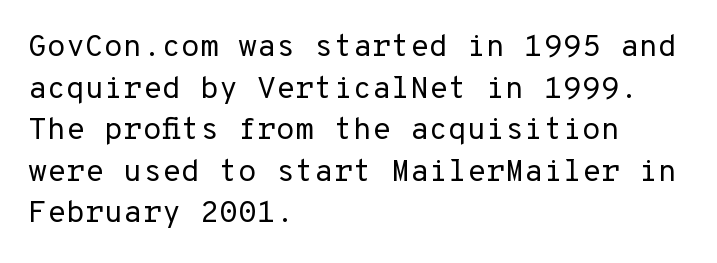
This sample is left-justified, so line endings fall wherever the words run out. Letters have the restrained weight of plain body copy at most. Characters follow at the spacing the type designer built in. In terms of letterform style, serifs are entirely absent. The lines sit at an ordinary, default distance from one another.
